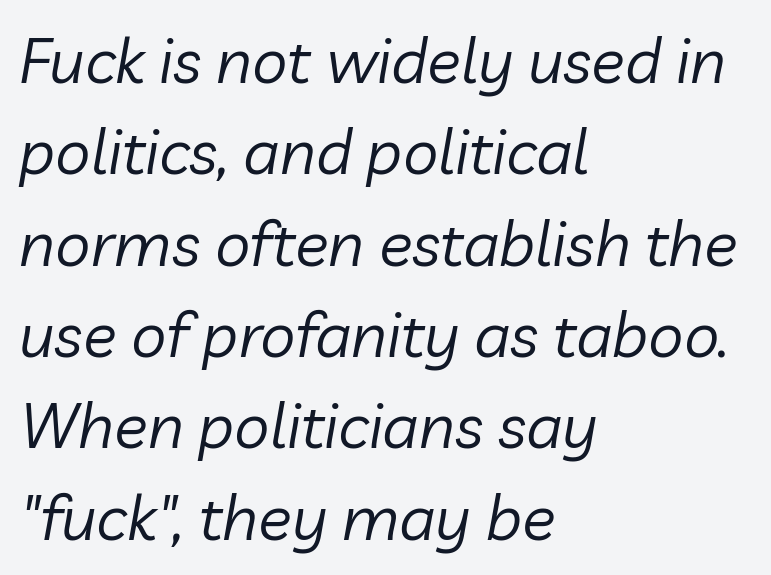
Think of a printed novel: that variable character pitch is what you see here. Is this a heavy cut? Hardly; it is regular or lighter. Spacing between characters is what you'd get straight out of the box. Rule under the text: the space is simply empty. The lettering tilts uniformly, giving the passage an italic look.
